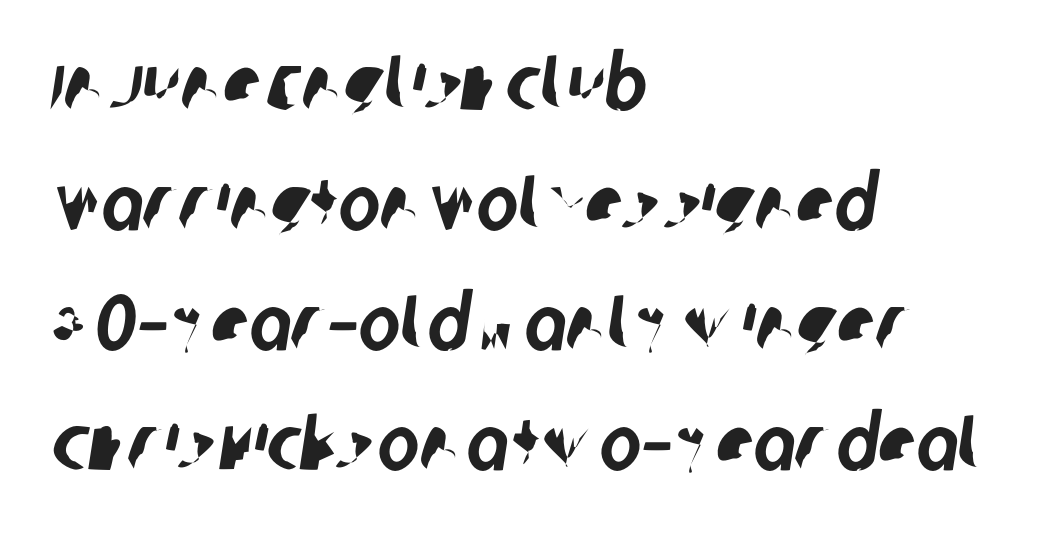
The image shows 78 px condensed sans-serif type; set left-aligned, normal line spacing (1.54x), normal letter spacing, not underlined; low stroke contrast and a large x-height.
